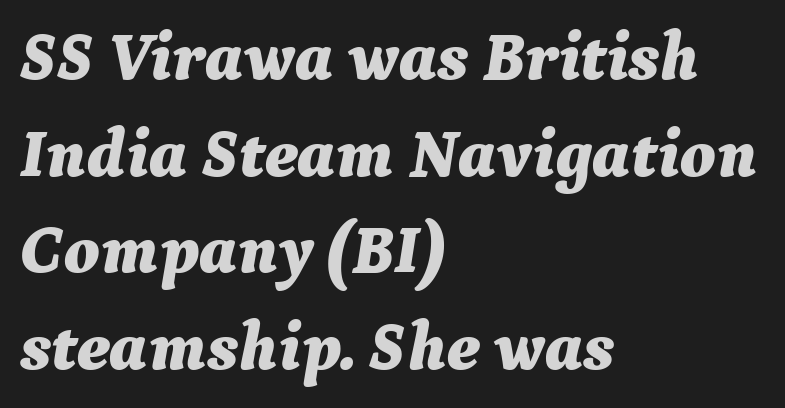
The image shows 68 px bold type, italic (leaning right); set left-aligned, normal line spacing (1.42x), normal letter spacing, not underlined; medium stroke contrast and a medium x-height.
